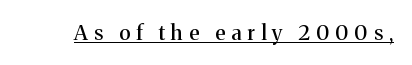
{"italic": "no", "underline": "yes", "letter_spacing": "wide", "letter_spacing_em": 0.29, "glyph_px": 21}
